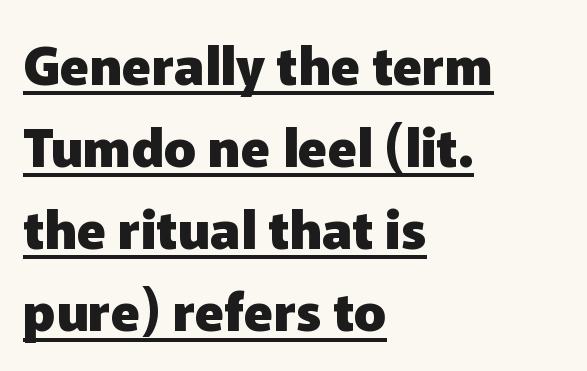
Q: Is the text bold? A: Yes.
Q: Is the text italic (slanted)? A: No, it is upright.
Q: Is the typeface a serif or a sans-serif typeface? A: Sans-serif.
Q: Is the text underlined? A: Yes.
Q: How is the paragraph aligned? A: Left-aligned.
Q: Is the spacing between letters normal or unusually wide? A: Normal.
Q: Is the spacing between lines tight, normal or loose? A: Normal.
Q: Width (condensed, normal, or wide)? A: Normal.
Q: Stroke contrast? A: Low.
Q: x-height? A: Medium.
Q: Monospaced? A: No.
